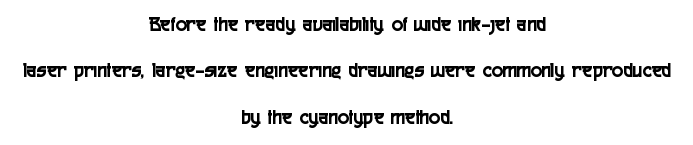
{"italic": "no", "underline": "no", "align": "center", "line_spacing": "loose", "line_spacing_ratio": 2.21, "letter_spacing": "normal", "letter_spacing_em": 0.0, "glyph_px": 21}
